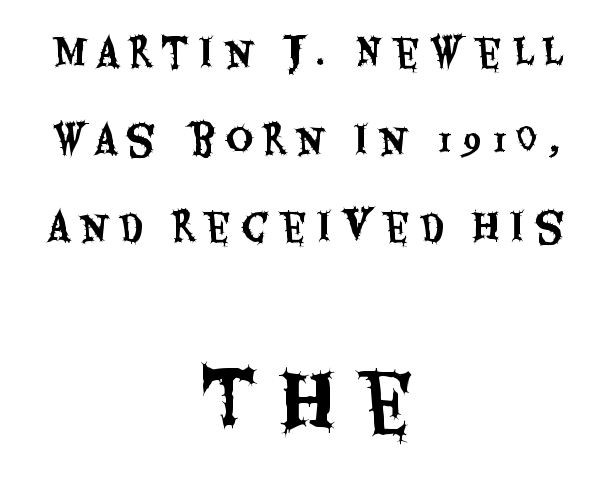
{"serif": "no", "italic": "no", "width": "condensed", "stroke_contrast": "medium", "x_height": "large", "monospaced": "no", "underline": "no", "align": "center", "line_spacing": "loose", "line_spacing_ratio": 2.29, "letter_spacing": "wide", "letter_spacing_em": 0.25, "larger_block": "second", "size_ratio": 2.03, "glyph_px": 77}
